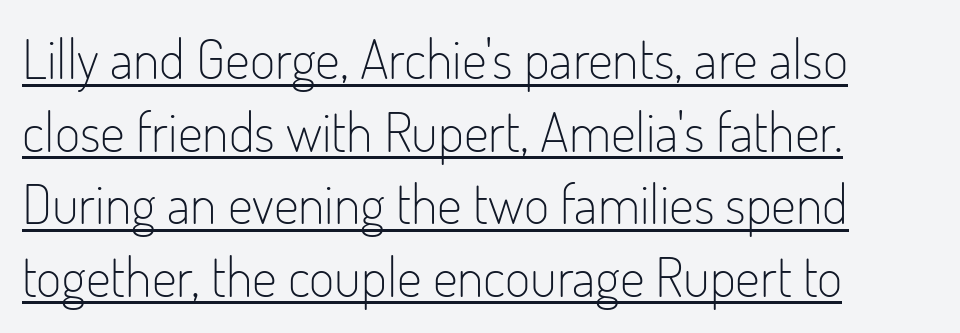
{"serif": "no", "italic": "no", "bold": "no", "weight": "light", "width": "condensed", "stroke_contrast": "low", "x_height": "small", "monospaced": "no", "underline": "yes", "align": "left", "line_spacing": "normal", "line_spacing_ratio": 1.32, "letter_spacing": "normal", "letter_spacing_em": 0.0, "glyph_px": 55}
